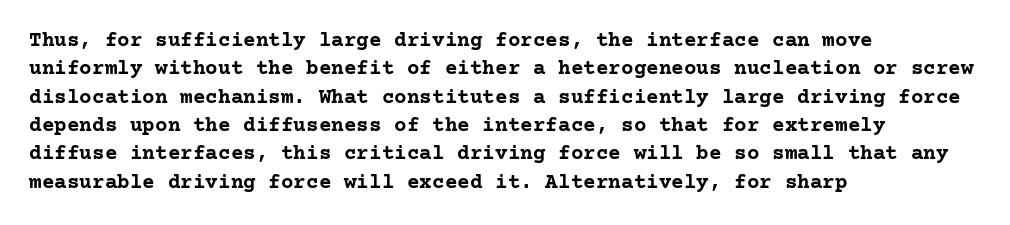
Q: Is the text bold? A: Yes.
Q: Is the text italic (slanted)? A: No, it is upright.
Q: Is the text underlined? A: No.
Q: How is the paragraph aligned? A: Left-aligned.
Q: Is the spacing between letters normal or unusually wide? A: Normal.
Q: Is the spacing between lines tight, normal or loose? A: Normal.
